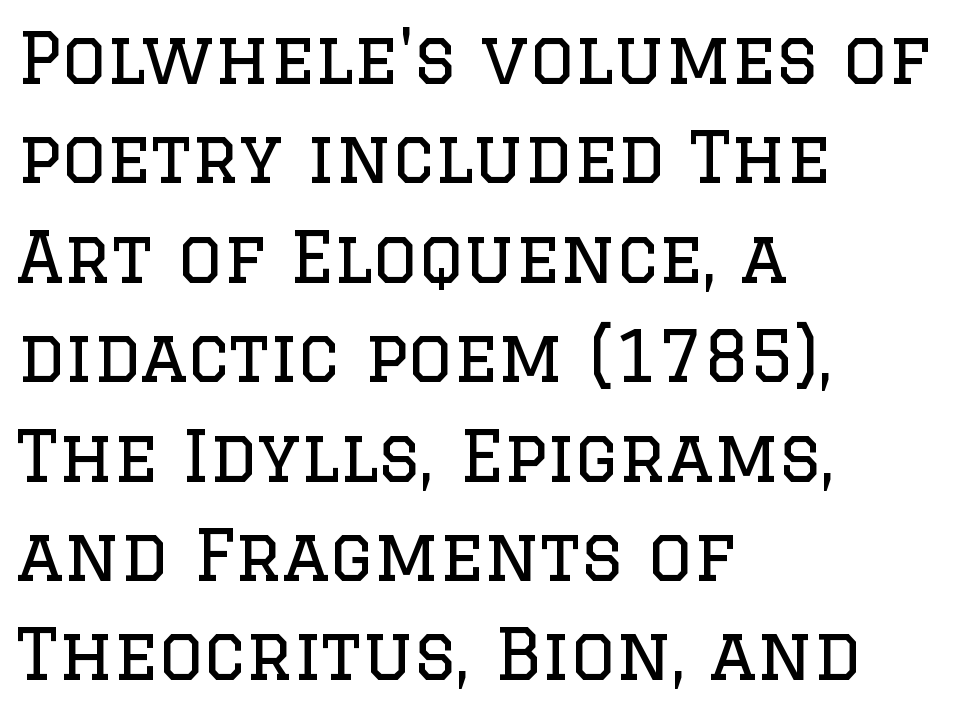
{"serif": "yes", "italic": "no", "bold": "no", "weight": "regular", "width": "normal", "stroke_contrast": "low", "x_height": "large", "monospaced": "no", "underline": "no", "align": "left", "line_spacing": "normal", "line_spacing_ratio": 1.42, "letter_spacing": "normal", "letter_spacing_em": 0.0, "glyph_px": 70}
